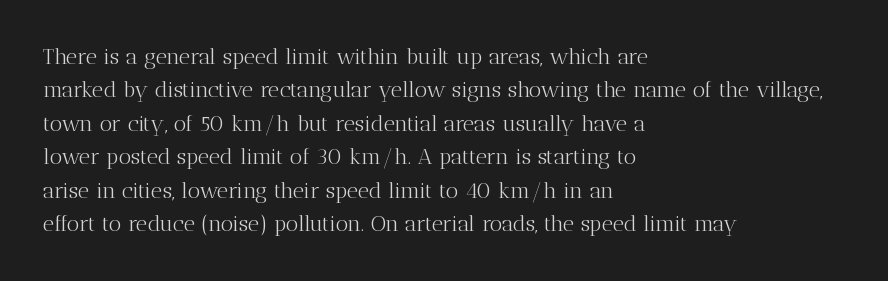
Summary of vertical rhythm: regular, with standard interline spacing. No extra ink here — the face is not bold. Quick note: not italic, upright. Horizontal alignment here is leftward, the default for most running prose.
